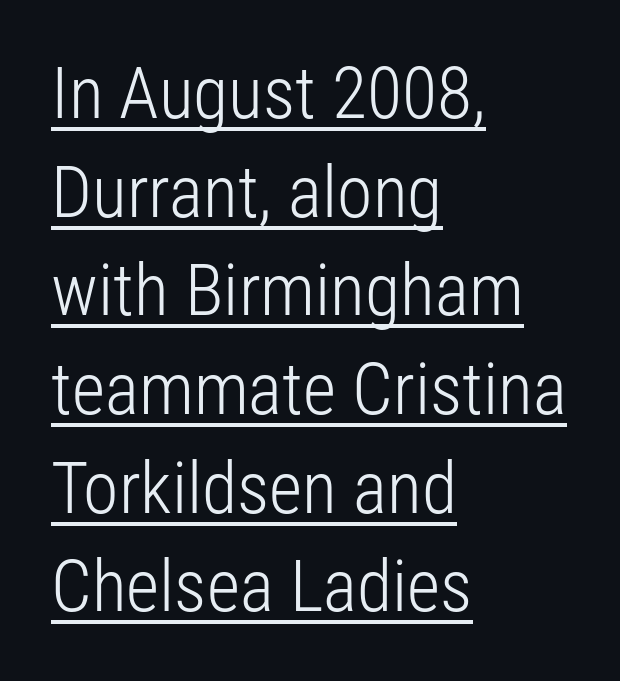
Q: Is the text bold? A: No.
Q: Is the text italic (slanted)? A: No, it is upright.
Q: Is the typeface a serif or a sans-serif typeface? A: Sans-serif.
Q: Is the text underlined? A: Yes.
Q: How is the paragraph aligned? A: Left-aligned.
Q: Is the spacing between letters normal or unusually wide? A: Normal.
Q: Is the spacing between lines tight, normal or loose? A: Normal.
Q: Width (condensed, normal, or wide)? A: Condensed.
Q: Stroke contrast? A: Low.
Q: x-height? A: Medium.
Q: Monospaced? A: No.
